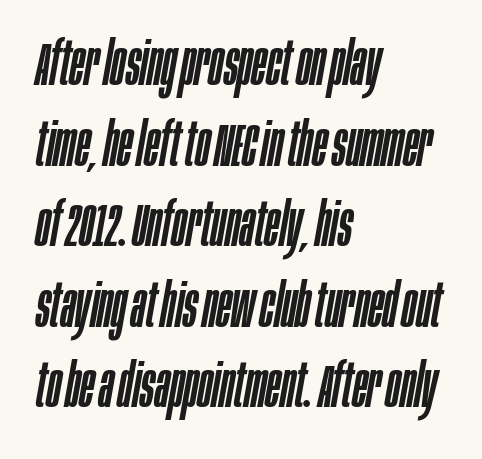
The lines in this sample share a left origin and differ only in where they stop. An italicized treatment has been applied to the whole sample. What stands out about the letter spacing? Nothing — it is the standard amount. Students, observe: this is what conventionally led text looks like. The passage shown is typed in a proportional face where columns would drift.
